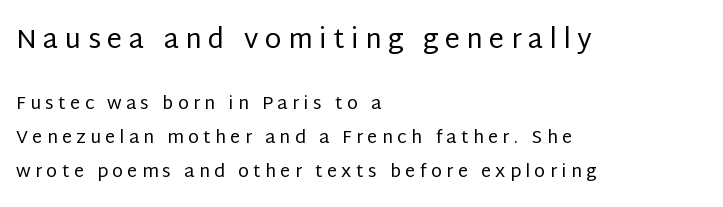
The image shows 27 px text type, upright; set left-aligned, line spacing 1.88x, unusually wide letter spacing (+0.24 em), not underlined; the first (top) block is 1.5x larger.
